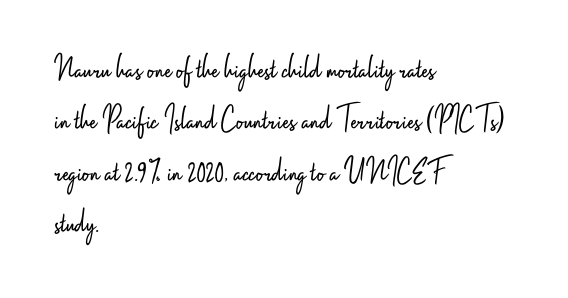
Q: Is the text bold? A: No.
Q: Is the text italic (slanted)? A: Yes.
Q: Is the typeface a serif or a sans-serif typeface? A: Sans-serif.
Q: Is the text underlined? A: No.
Q: How is the paragraph aligned? A: Left-aligned.
Q: Is the spacing between letters normal or unusually wide? A: Normal.
Q: Is the spacing between lines tight, normal or loose? A: Normal.
Q: Width (condensed, normal, or wide)? A: Condensed.
Q: Stroke contrast? A: Low.
Q: x-height? A: Small.
Q: Monospaced? A: No.
